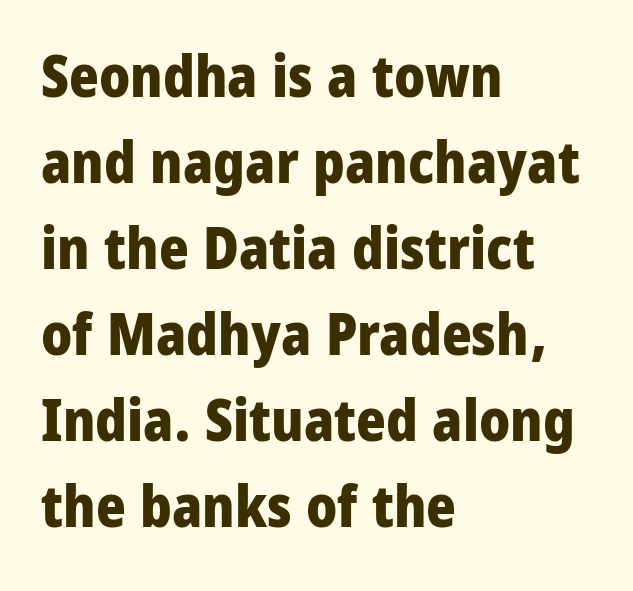
Q: Is the text bold? A: Yes.
Q: Is the text italic (slanted)? A: No, it is upright.
Q: Is the typeface a serif or a sans-serif typeface? A: Sans-serif.
Q: Is the text underlined? A: No.
Q: How is the paragraph aligned? A: Left-aligned.
Q: Is the spacing between letters normal or unusually wide? A: Normal.
Q: Is the spacing between lines tight, normal or loose? A: Normal.
Q: Width (condensed, normal, or wide)? A: Condensed.
Q: Stroke contrast? A: Low.
Q: x-height? A: Large.
Q: Monospaced? A: No.
